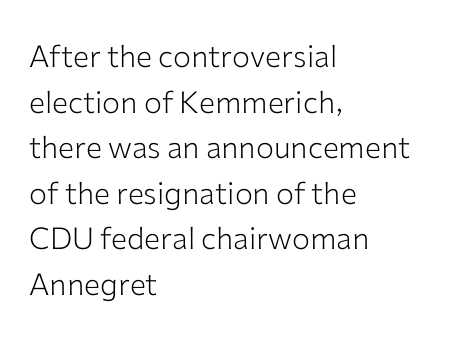
How are the letters spaced? Ordinarily, with no added tracking. Decoration check: the copy has no underline. In terms of leading, this rendering sits right in the middle. The weight would be labelled regular, book, light, or lighter still. The font family rendered here belongs to the sans-serif group. It's the straight-up-and-down kind of type.
